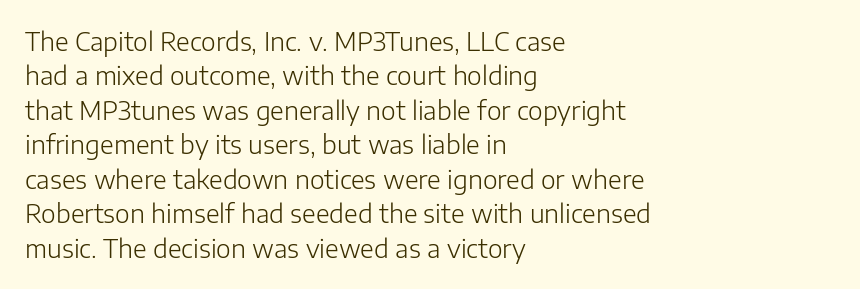
The image shows 25 px text type, upright; set left-aligned, normal line spacing (1.38x), normal letter spacing, not underlined.
